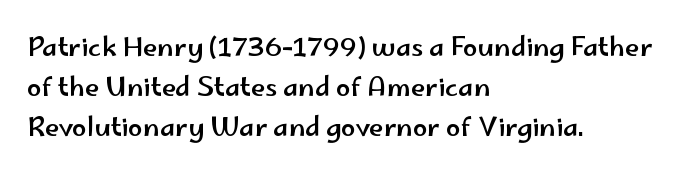
How would I describe the line gaps? Plain and ordinary. Does extra space separate the letters? No, they use regular spacing. These lines stack with their left ends in a neat column. Underlining? Definitely not there. Quick note: not italic, upright.
